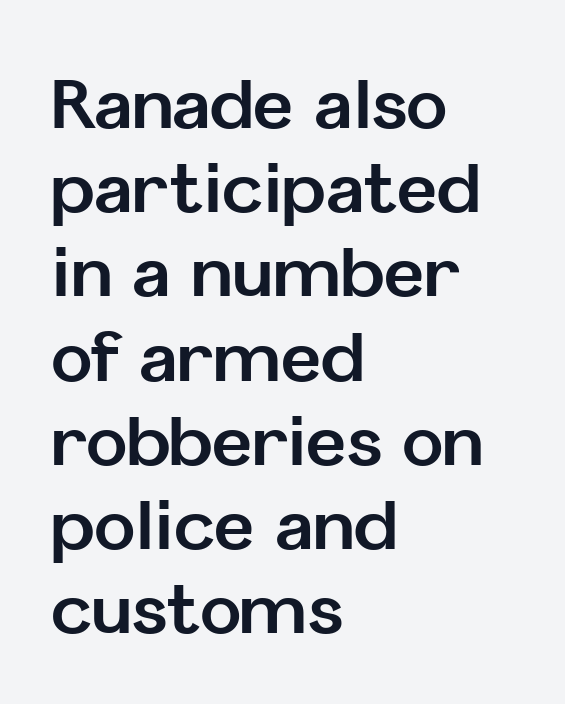
The rendering shows plain stroke endings on the letterforms — a sans-serif design. This is the regular roman posture of the typeface. The characters look thick and weighty, a clear bold. The rag falls on the right side of this text block.
